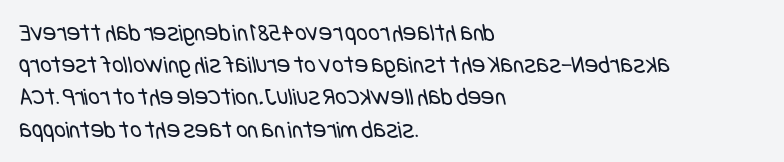
Q: Is the text bold? A: No.
Q: Is the text underlined? A: No.
Q: How is the paragraph aligned? A: Left-aligned.
Q: Is the spacing between letters normal or unusually wide? A: Normal.
Q: Is the spacing between lines tight, normal or loose? A: Normal.
